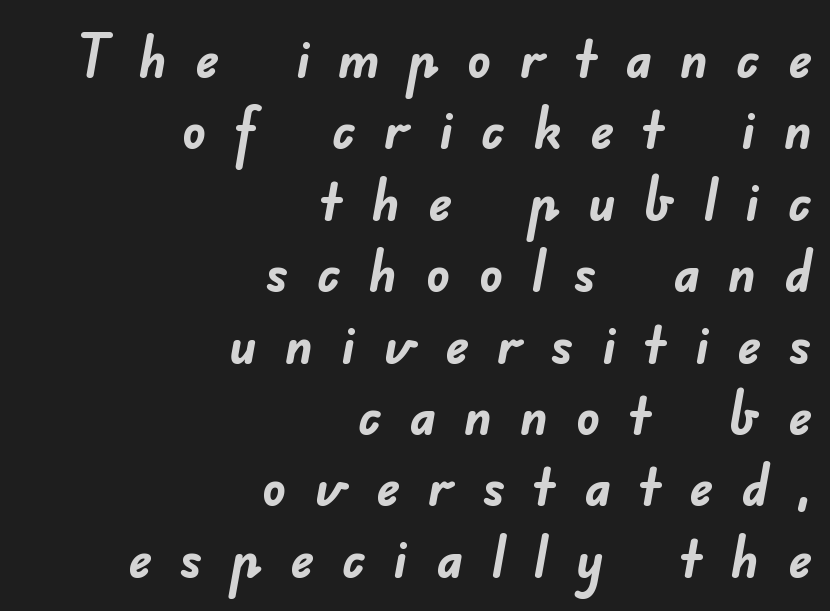
Each line ends at the same right margin while the left side varies. Heavy-handed strokes throughout: this text is bold. Spacing verdict: proportional, widths tailored to each character. The strip under each line holds only bare page. These lines have a slow, spaced-out rhythm from letter to letter. This rendering employs a face without finishing strokes, i.e., a sans-serif.
